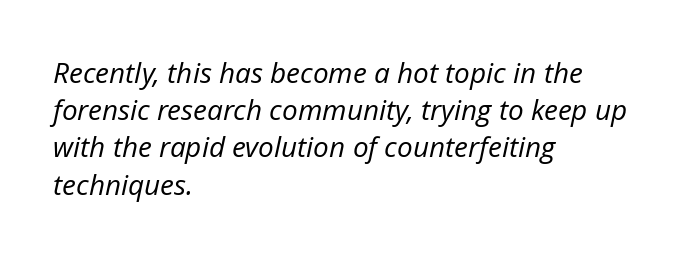
Q: Is the text bold? A: No.
Q: Is the text italic (slanted)? A: Yes, it leans right by about 12 degrees.
Q: Is the text underlined? A: No.
Q: How is the paragraph aligned? A: Left-aligned.
Q: Is the spacing between letters normal or unusually wide? A: Normal.
Q: Is the spacing between lines tight, normal or loose? A: Normal.
Q: Width (condensed, normal, or wide)? A: Normal.
Q: Stroke contrast? A: Low.
Q: x-height? A: Medium.
Q: Monospaced? A: No.
